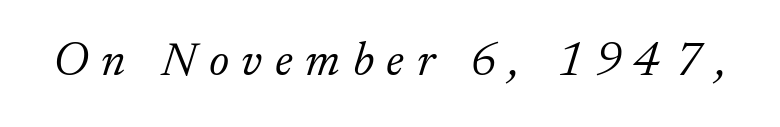
The image shows 48 px light serif type, italic (leaning right); set unusually wide letter spacing (+0.26 em), not underlined; low stroke contrast and a small x-height.
